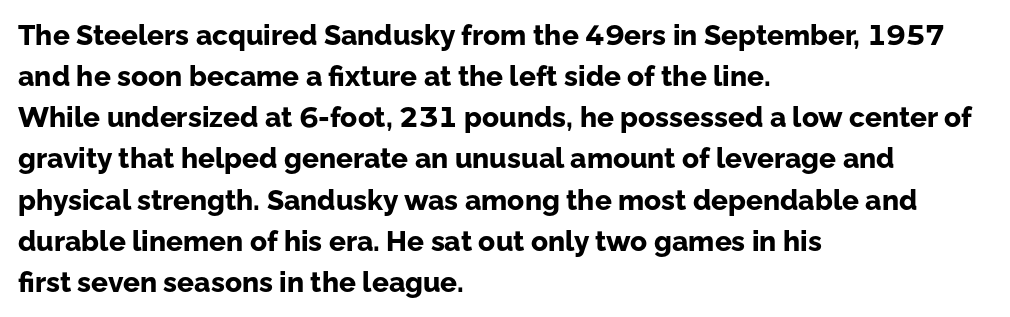
{"serif": "no", "italic": "no", "bold": "yes", "weight": "bold", "width": "normal", "stroke_contrast": "low", "x_height": "medium", "monospaced": "no", "underline": "no", "align": "left", "line_spacing": "normal", "line_spacing_ratio": 1.47, "letter_spacing": "normal", "letter_spacing_em": 0.0, "glyph_px": 28}
